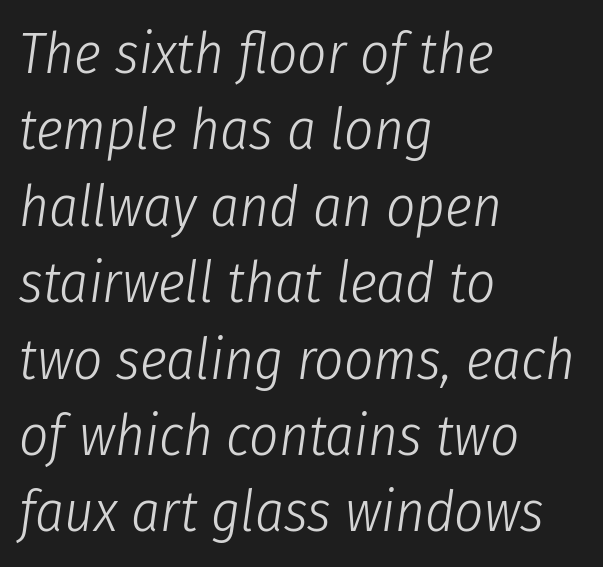
Q: Is the text bold? A: No.
Q: Is the text italic (slanted)? A: Yes, it leans right by about 8 degrees.
Q: Is the text underlined? A: No.
Q: How is the paragraph aligned? A: Left-aligned.
Q: Is the spacing between letters normal or unusually wide? A: Normal.
Q: Is the spacing between lines tight, normal or loose? A: Normal.
Q: Width (condensed, normal, or wide)? A: Condensed.
Q: Stroke contrast? A: Low.
Q: x-height? A: Medium.
Q: Monospaced? A: No.
